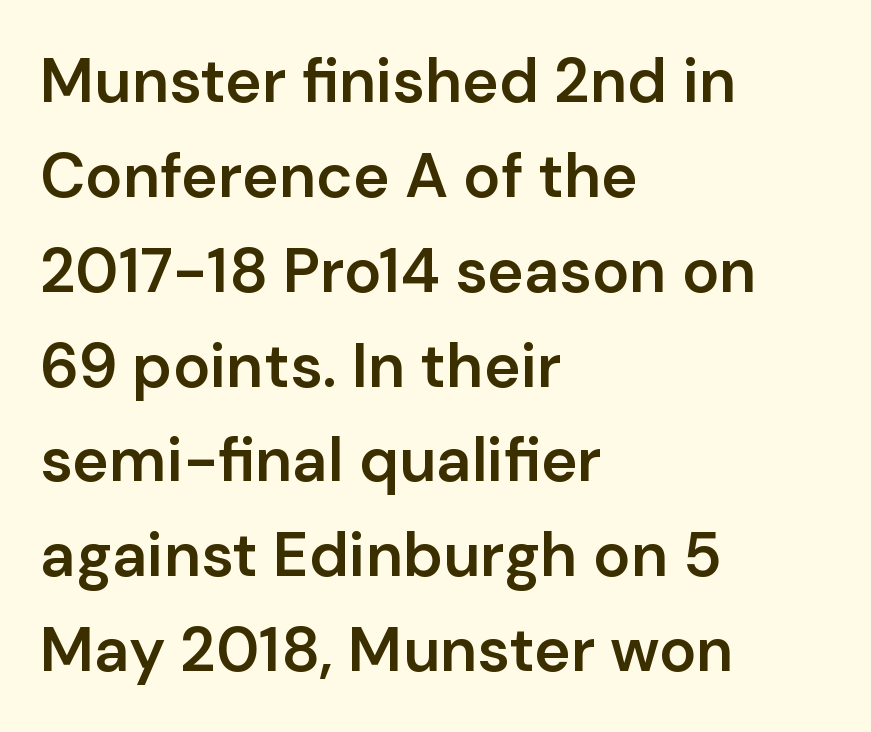
The letters stand straight up with perfectly vertical stems. The letters advance in unequal steps, a hallmark of proportional type. The glyphs are unaccompanied by any horizontal stroke below them. Leading: standard. These lines are composed in type without serifs.
